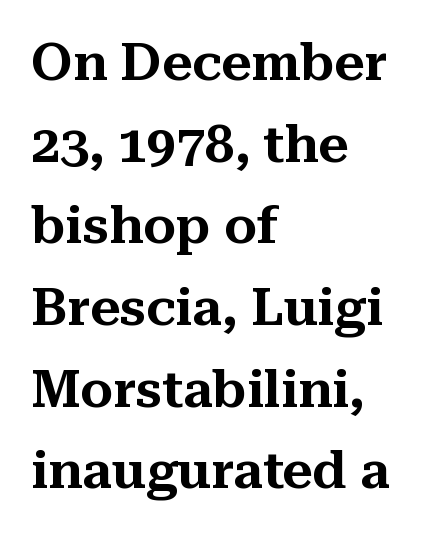
{"serif": "yes", "italic": "no", "width": "normal", "stroke_contrast": "medium", "x_height": "medium", "monospaced": "no", "underline": "no", "align": "left", "line_spacing": "normal", "line_spacing_ratio": 1.57, "letter_spacing": "normal", "letter_spacing_em": 0.0, "glyph_px": 52}
